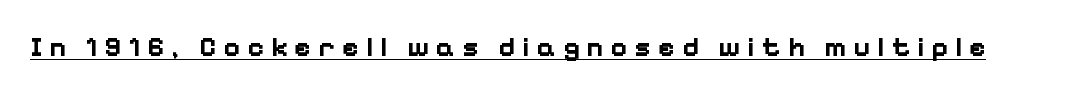
The image shows 28 px bold sans-serif type, upright; set unusually wide letter spacing (+0.25 em), underlined; low stroke contrast and a medium x-height.
